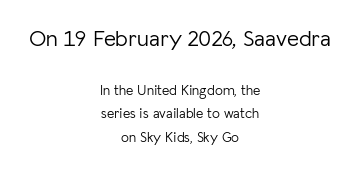
Students, observe: this is what conventionally led text looks like. In terms of letterspacing, this is plain default setting. The string is rendered with underlining switched off. No heavy texture on the line: the type isn't bold.
